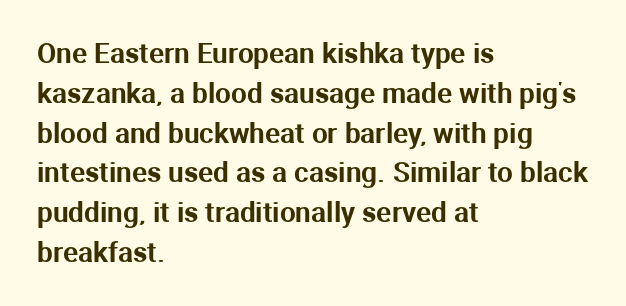
The image shows 28 px sans-serif type, upright; set left-aligned, normal line spacing (1.42x), normal letter spacing, not underlined; medium stroke contrast and a medium x-height.
